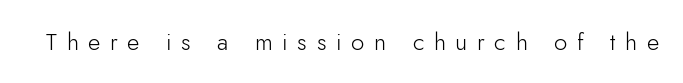
Q: Is the text bold? A: No.
Q: Is the text italic (slanted)? A: No, it is upright.
Q: Is the text underlined? A: No.
Q: Is the spacing between letters normal or unusually wide? A: Unusually wide.
